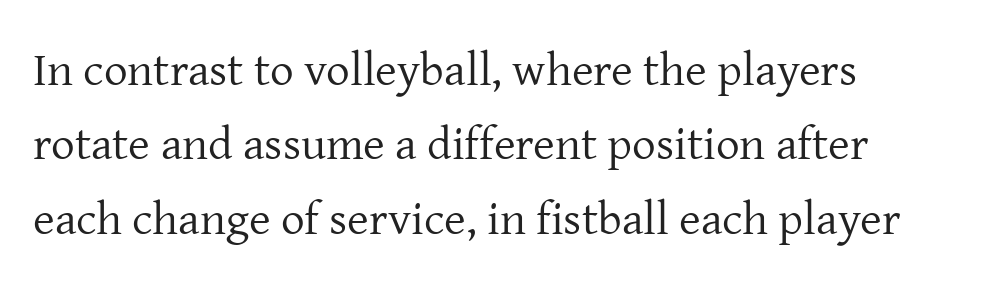
Anything drawn beneath the words? Only blank space. Each stroke keeps to a modest, everyday thickness or less. This sample has the flowing, uneven cadence of proportional lettering. Vertical spacing — default. Horizontally, the lines are justified to the leading edge only.
